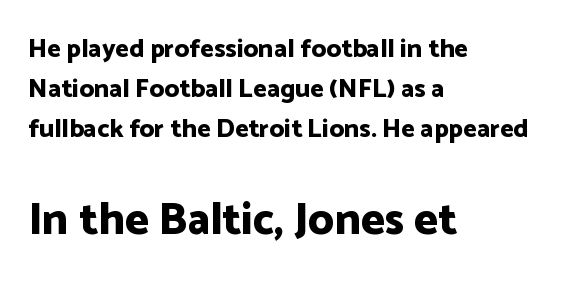
The image shows 45 px bold sans-serif type, upright; set left-aligned, normal line spacing (1.54x), normal letter spacing, not underlined; the second (bottom) block is 1.73x larger; low stroke contrast and a medium x-height.
